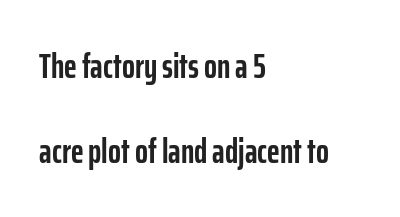
Tracking value appears to be zero — textbook default spacing. The text was rendered using a sans face with plain stroke endings. A student would call this left alignment; a typographer would say flush left, rag right. The glyphs are unaccompanied by any horizontal stroke below them. The vertical gap from one line to the next is large.
